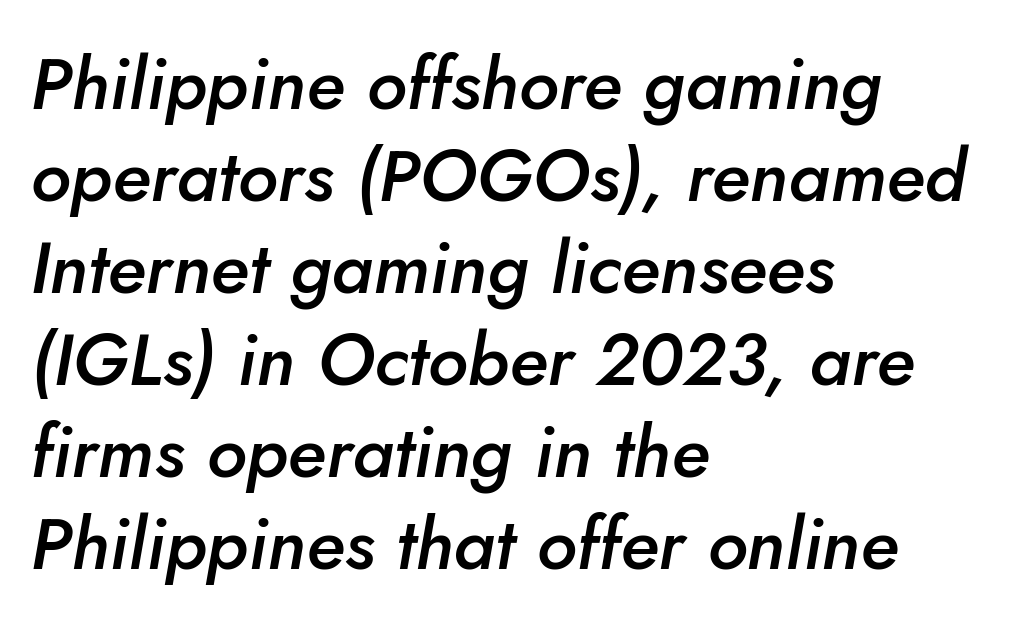
The image shows 73 px semibold type, italic (leaning right); set left-aligned, normal line spacing (1.26x), normal letter spacing, not underlined; low stroke contrast and a small x-height.
